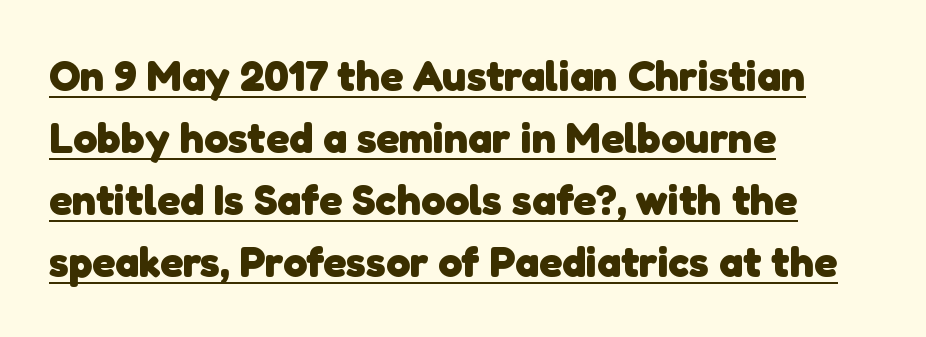
The image shows 43 px heavy sans-serif type; set left-aligned, normal line spacing (1.44x), normal letter spacing, underlined; low stroke contrast and a medium x-height.
